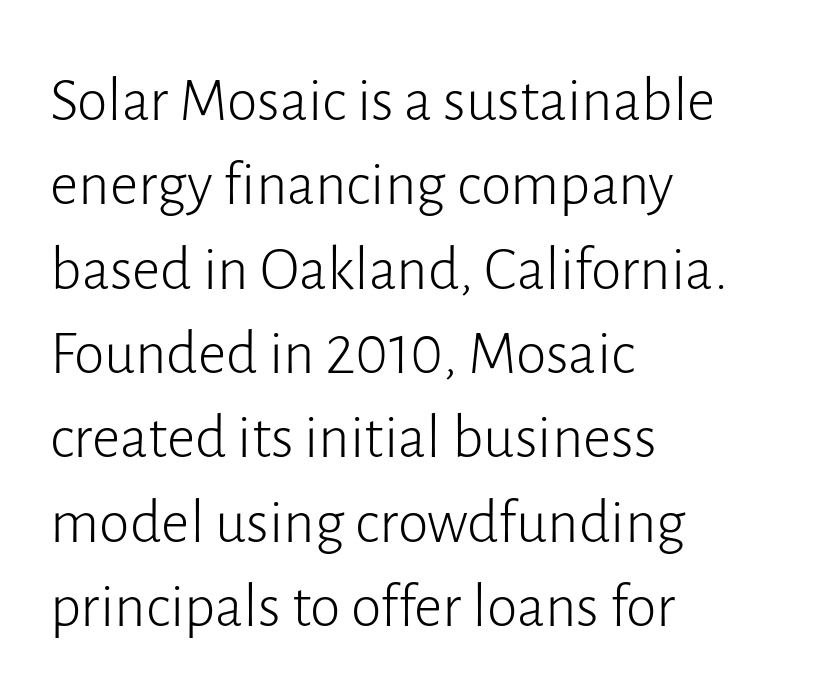
{"serif": "no", "italic": "no", "bold": "no", "weight": "light", "width": "normal", "stroke_contrast": "low", "x_height": "medium", "monospaced": "no", "underline": "no", "align": "left", "line_spacing": "normal", "line_spacing_ratio": 1.36, "letter_spacing": "normal", "letter_spacing_em": 0.0, "glyph_px": 62}
